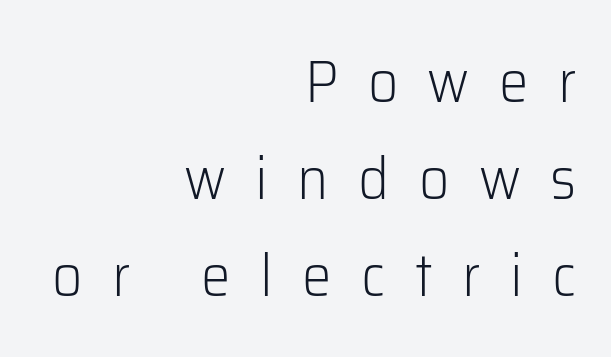
Q: Is the text bold? A: No.
Q: Is the text italic (slanted)? A: No, it is upright.
Q: Is the typeface a serif or a sans-serif typeface? A: Sans-serif.
Q: Is the text underlined? A: No.
Q: How is the paragraph aligned? A: Right-aligned.
Q: Is the spacing between letters normal or unusually wide? A: Unusually wide.
Q: Is the spacing between lines tight, normal or loose? A: Normal.
Q: Width (condensed, normal, or wide)? A: Normal.
Q: Stroke contrast? A: Low.
Q: x-height? A: Medium.
Q: Monospaced? A: No.
